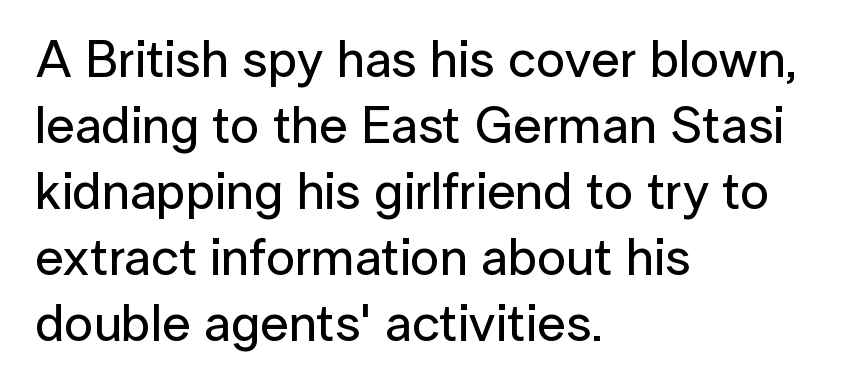
{"serif": "no", "italic": "no", "width": "normal", "stroke_contrast": "low", "x_height": "medium", "monospaced": "no", "underline": "no", "align": "left", "line_spacing": "normal", "line_spacing_ratio": 1.27, "letter_spacing": "normal", "letter_spacing_em": 0.0, "glyph_px": 52}
